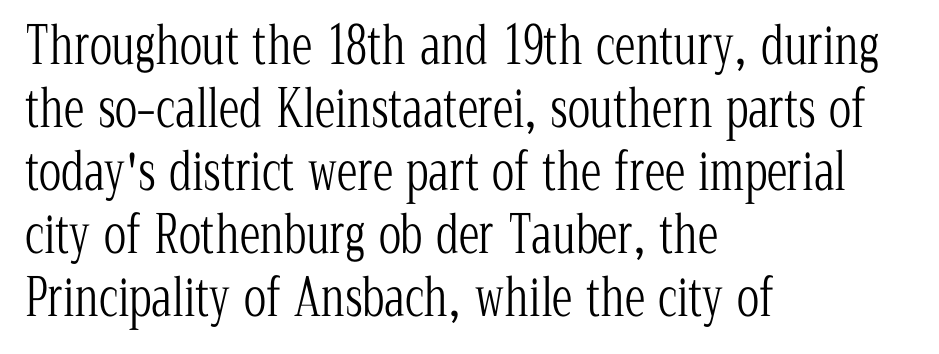
Think standard paragraph weight, or any step lighter than that. This rendering uses left alignment, leaving the right contour irregular. The letters advance in unequal steps, a hallmark of proportional type. The lettering holds an erect, upright posture throughout. The letterforms sit shoulder to shoulder at normal distance.
